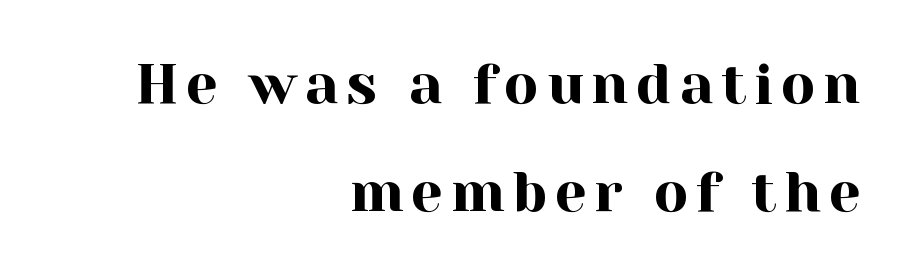
{"serif": "yes", "italic": "no", "width": "normal", "x_height": "medium", "monospaced": "no", "underline": "no", "align": "right", "line_spacing": "loose", "line_spacing_ratio": 1.9, "glyph_px": 57}
